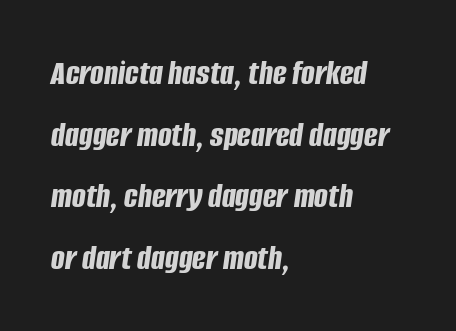
The image shows 36 px bold, condensed type, italic (leaning right); set left-aligned, line spacing 1.71x, normal letter spacing, not underlined; low stroke contrast and a large x-height.
